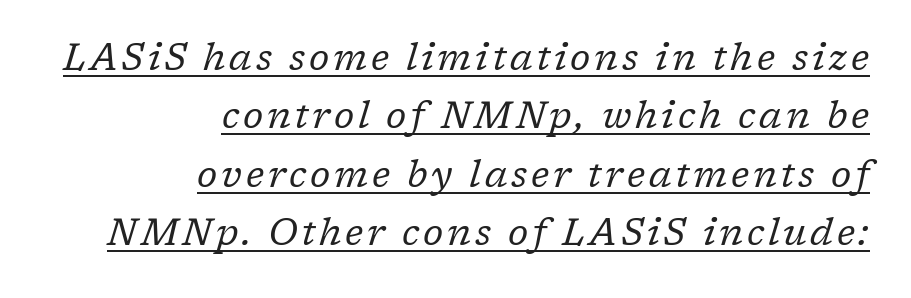
Q: Is the text bold? A: No.
Q: Is the text italic (slanted)? A: Yes, it leans right by about 17 degrees.
Q: Is the typeface a serif or a sans-serif typeface? A: Serif.
Q: Is the text underlined? A: Yes.
Q: How is the paragraph aligned? A: Right-aligned.
Q: Is the spacing between lines tight, normal or loose? A: Normal.
Q: Width (condensed, normal, or wide)? A: Normal.
Q: Stroke contrast? A: Low.
Q: x-height? A: Medium.
Q: Monospaced? A: No.
